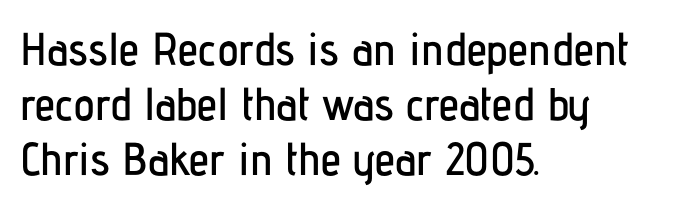
The image shows 46 px condensed sans-serif type, upright; set left-aligned, line spacing 1.2x, normal letter spacing, not underlined; low stroke contrast and a medium x-height.
